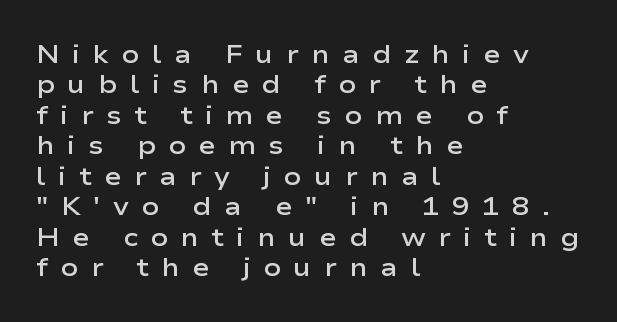
{"italic": "no", "bold": "semi", "underline": "no", "align": "left", "line_spacing_ratio": 1.17, "letter_spacing": "wide", "letter_spacing_em": 0.48, "glyph_px": 26}
